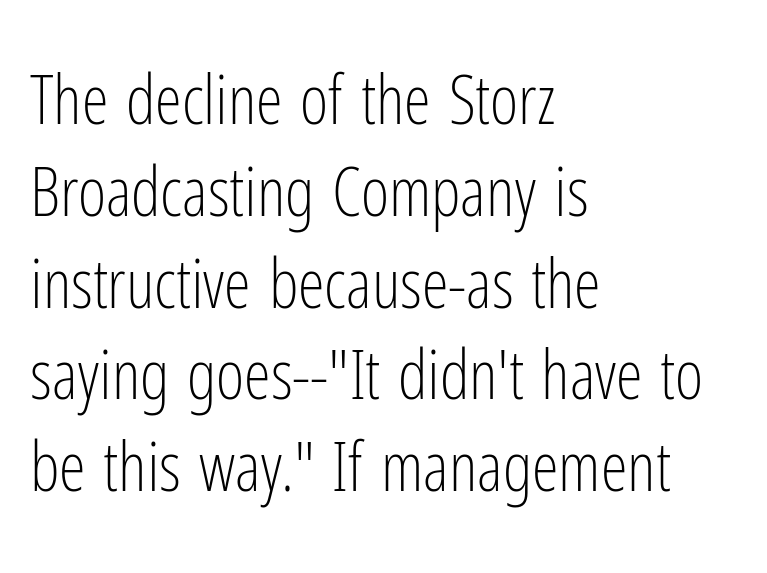
The paragraph shown leans on its left margin. Weight: regular or lighter. Clear beneath every line of the passage. What kind of face is this? One without serifs — a sans. This is the regular roman posture of the typeface.
